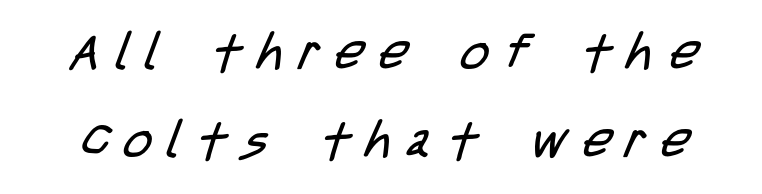
Q: Is the text bold? A: No.
Q: Is the typeface a serif or a sans-serif typeface? A: Sans-serif.
Q: Is the text underlined? A: No.
Q: Is the spacing between letters normal or unusually wide? A: Unusually wide.
Q: Width (condensed, normal, or wide)? A: Condensed.
Q: Stroke contrast? A: Low.
Q: x-height? A: Large.
Q: Monospaced? A: No.
